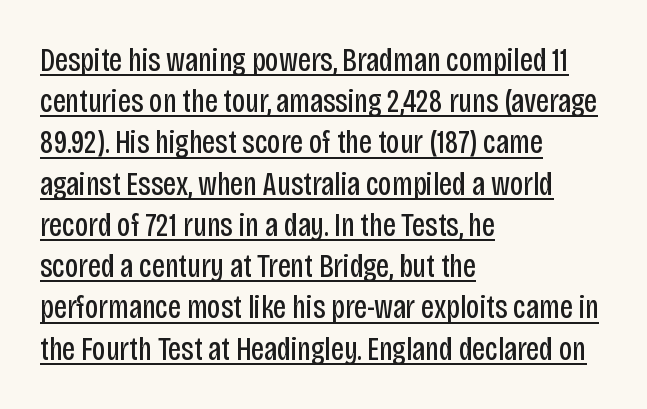
The image shows 33 px regular-weight, condensed sans-serif type, upright; set left-aligned, normal line spacing (1.25x), normal letter spacing, underlined; low stroke contrast and a large x-height.
